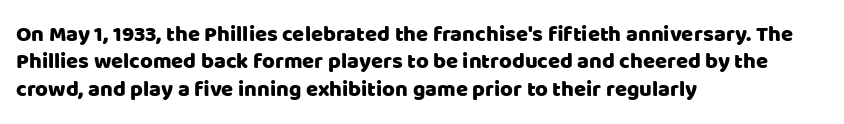
The lines are quadded left. Bare-footed words on every line. Notice how the stems are strictly vertical — no italics here. The gaps between neighbouring characters are ordinary and unremarkable.
